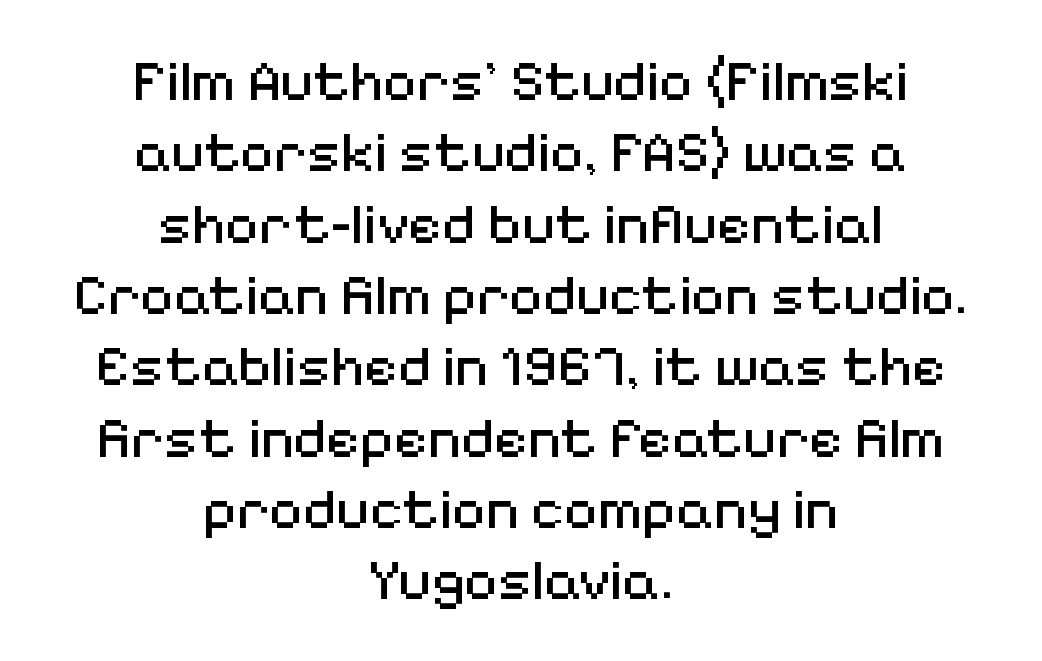
The font family rendered here belongs to the sans-serif group. Is this a fixed-width face? No — the glyphs have proportional, varying widths. Spacing between characters is what you'd get straight out of the box. Stem width sits at or under what a default text font uses. Words float on clear page, feet unadorned.
